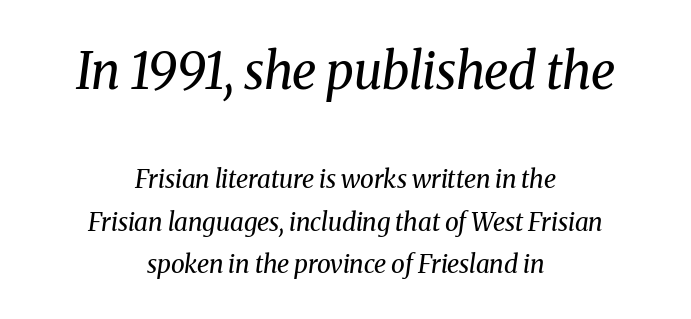
{"serif": "yes", "italic": "yes", "lean": "right", "slant_degrees": 8, "bold": "no", "weight": "regular", "width": "normal", "stroke_contrast": "medium", "x_height": "medium", "monospaced": "no", "underline": "no", "align": "center", "line_spacing": "normal", "line_spacing_ratio": 1.69, "letter_spacing": "normal", "letter_spacing_em": 0.0, "larger_block": "first", "size_ratio": 2.0, "glyph_px": 50}
